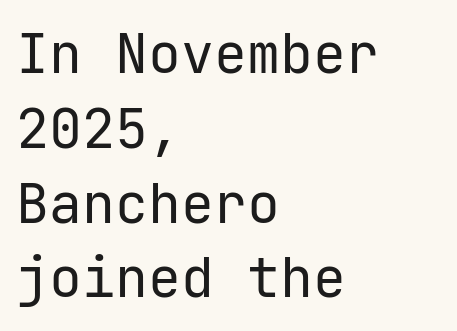
The image shows 55 px regular-weight sans-serif type, upright; set left-aligned, normal line spacing (1.36x), normal letter spacing, not underlined; low stroke contrast and a medium x-height.
